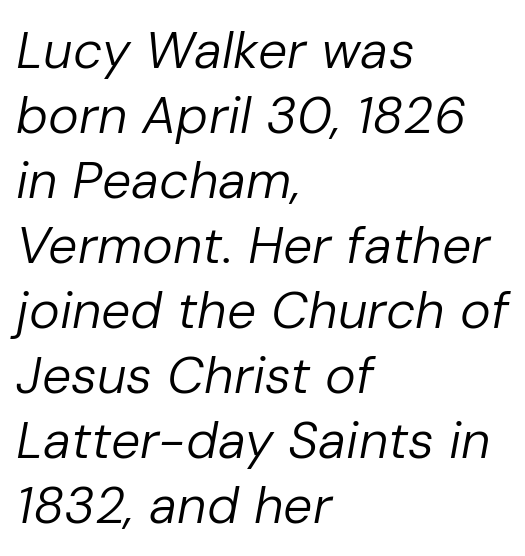
{"italic": "yes", "lean": "right", "slant_degrees": 10, "bold": "no", "weight": "regular", "width": "normal", "stroke_contrast": "low", "x_height": "medium", "monospaced": "no", "underline": "no", "align": "left", "line_spacing": "normal", "line_spacing_ratio": 1.25, "letter_spacing": "normal", "letter_spacing_em": 0.0, "glyph_px": 52}
